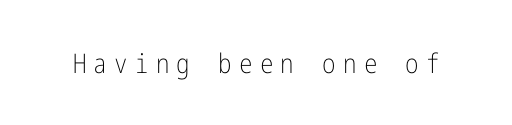
Unlike italic type, these characters show no tilt at all. Compared with typical body copy, the letter spacing here is much looser. Honestly, there is no underline to notice here at all. The passage shown is not bold in any degree.
